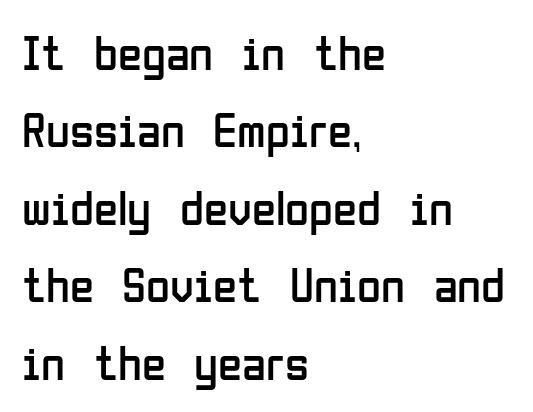
Proportional: the letters do not fall into vertical columns. Horizontally, the lines are justified to the leading edge only. Whoever set this chose a conventional vertical rhythm. A roman cut, with each character standing at attention. The tracking reads as untouched default to a designer's eye. The gap between lines stays unmarked.
